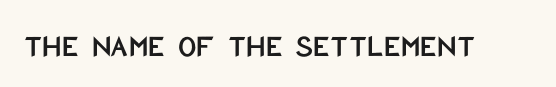
{"serif": "no", "italic": "no", "width": "condensed", "stroke_contrast": "low", "x_height": "large", "monospaced": "no", "underline": "no", "letter_spacing": "normal", "letter_spacing_em": 0.0, "glyph_px": 32}
